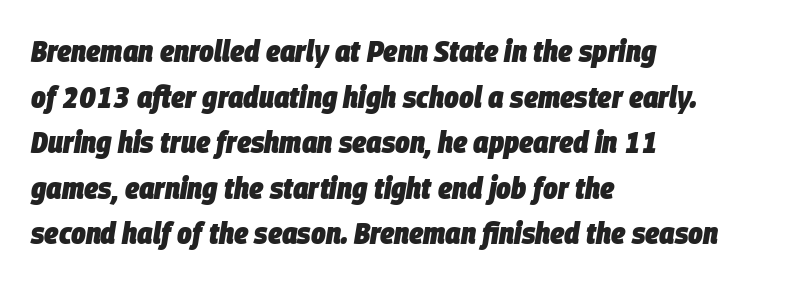
Q: Is the text bold? A: Yes.
Q: Is the text italic (slanted)? A: Yes, it leans right by about 9 degrees.
Q: Is the text underlined? A: No.
Q: How is the paragraph aligned? A: Left-aligned.
Q: Is the spacing between letters normal or unusually wide? A: Normal.
Q: Is the spacing between lines tight, normal or loose? A: Normal.
Q: Width (condensed, normal, or wide)? A: Condensed.
Q: Stroke contrast? A: Low.
Q: x-height? A: Large.
Q: Monospaced? A: No.
